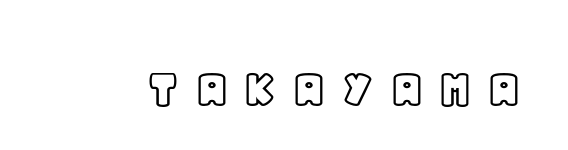
Q: Is the text italic (slanted)? A: No, it is upright.
Q: Is the text underlined? A: No.
Q: Is the spacing between letters normal or unusually wide? A: Unusually wide.
Q: Width (condensed, normal, or wide)? A: Normal.
Q: x-height? A: Large.
Q: Monospaced? A: No.
